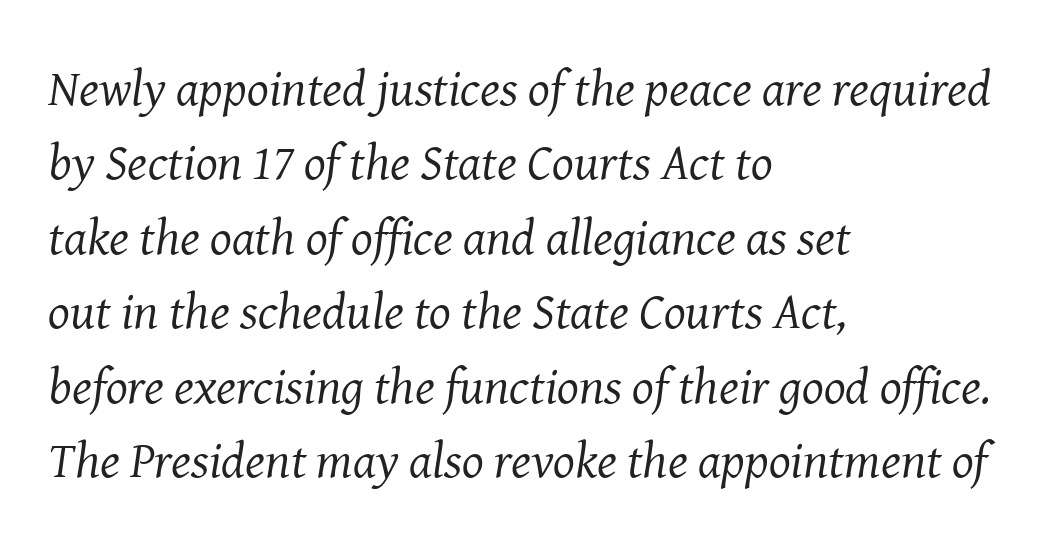
What kind of face is this? One with serifs. A clean baseline with only descenders dipping below it. The rendering anchors every line to the left-hand side. The lettering tilts uniformly, giving the passage an italic look. Note the varied advance widths — an 'i' is clearly narrower than an 'm'.
